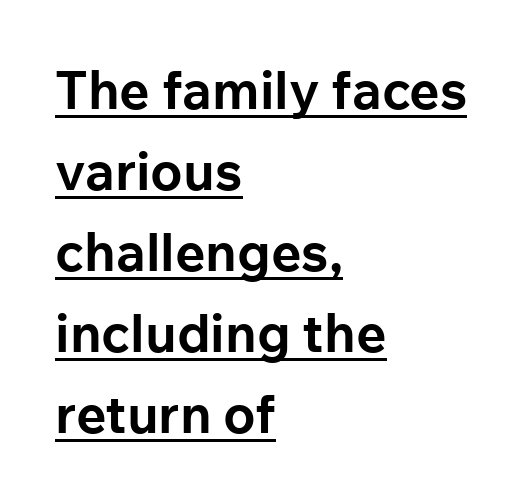
Q: Is the text bold? A: Yes.
Q: Is the text italic (slanted)? A: No, it is upright.
Q: Is the typeface a serif or a sans-serif typeface? A: Sans-serif.
Q: Is the text underlined? A: Yes.
Q: How is the paragraph aligned? A: Left-aligned.
Q: Is the spacing between letters normal or unusually wide? A: Normal.
Q: Is the spacing between lines tight, normal or loose? A: Normal.
Q: Width (condensed, normal, or wide)? A: Normal.
Q: Stroke contrast? A: Low.
Q: x-height? A: Medium.
Q: Monospaced? A: No.
